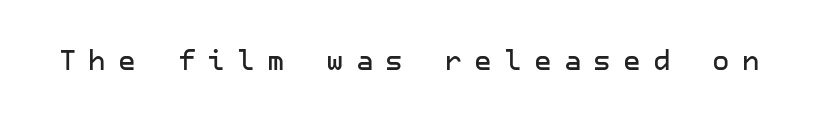
Underlining? Definitely not there. The gaps between neighbouring characters are conspicuously large. Nope, not italic — everything's standing straight.
